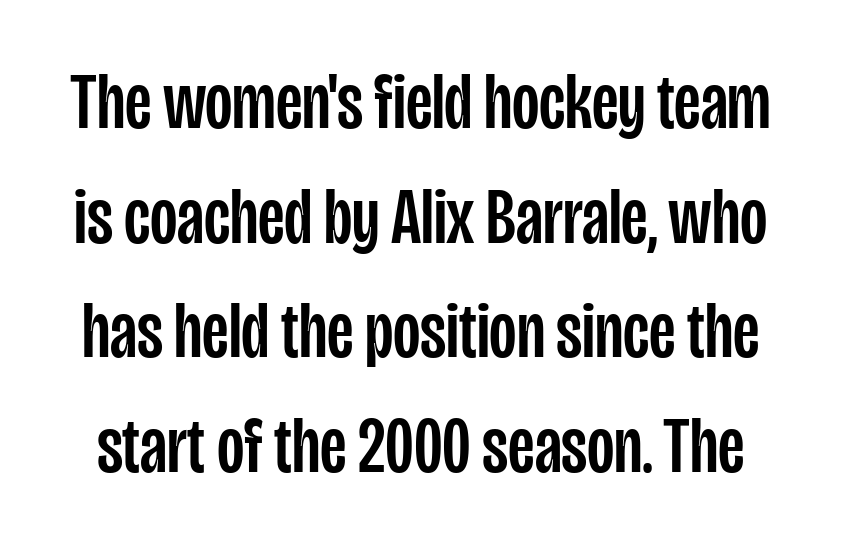
The image shows 79 px condensed sans-serif type, upright; set normal line spacing (1.45x), normal letter spacing, not underlined; low stroke contrast and a large x-height.
